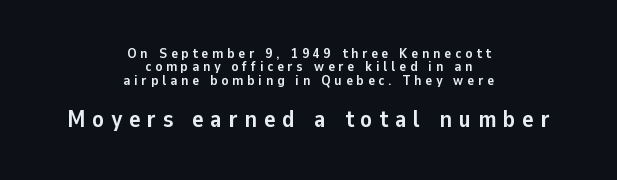
The image shows 24 px bold type, upright; set centered, tight line spacing (0.95x), unusually wide letter spacing (+0.28 em), not underlined; the second (bottom) block is 1.71x larger.
